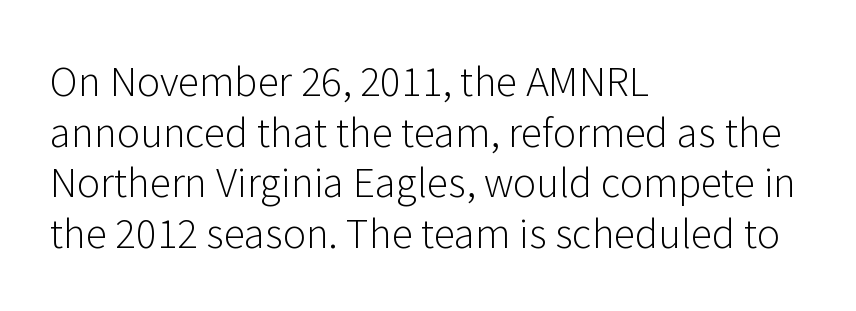
{"serif": "no", "italic": "no", "bold": "no", "weight": "light", "width": "normal", "stroke_contrast": "low", "x_height": "medium", "monospaced": "no", "underline": "no", "align": "left", "line_spacing": "normal", "line_spacing_ratio": 1.3, "letter_spacing": "normal", "letter_spacing_em": 0.0, "glyph_px": 39}
